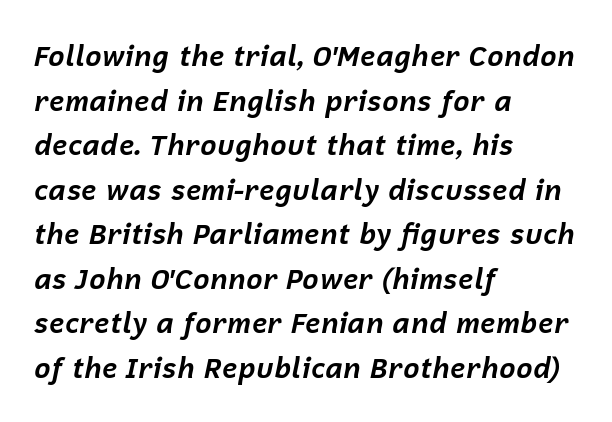
Honestly, there is no underline to notice here at all. Summary of vertical rhythm: regular, with standard interline spacing. The typesetting leans heavy: a genuine bold. Think of a printed novel: that variable character pitch is what you see here.
